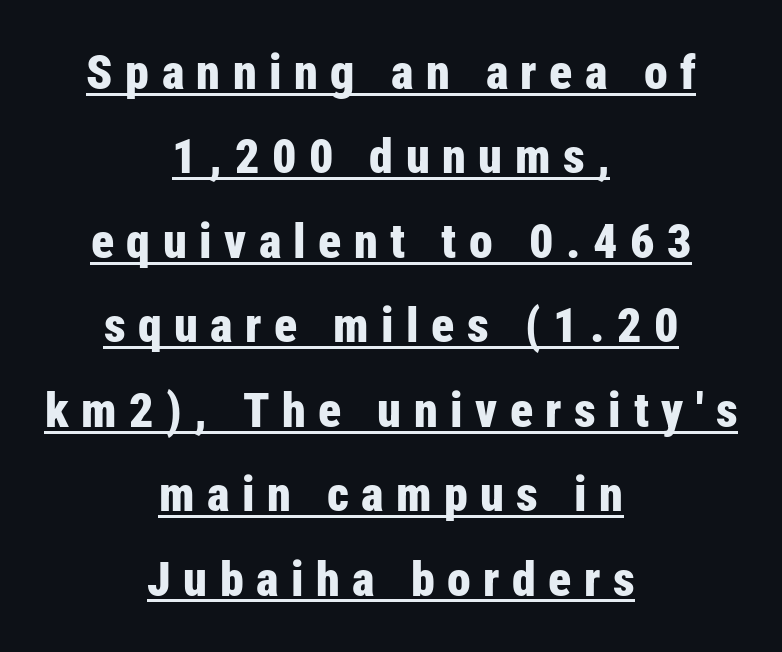
Q: Is the text bold? A: Yes.
Q: Is the text italic (slanted)? A: No, it is upright.
Q: Is the typeface a serif or a sans-serif typeface? A: Sans-serif.
Q: Is the text underlined? A: Yes.
Q: How is the paragraph aligned? A: Centered.
Q: Is the spacing between letters normal or unusually wide? A: Unusually wide.
Q: Width (condensed, normal, or wide)? A: Condensed.
Q: Stroke contrast? A: Low.
Q: x-height? A: Medium.
Q: Monospaced? A: No.
